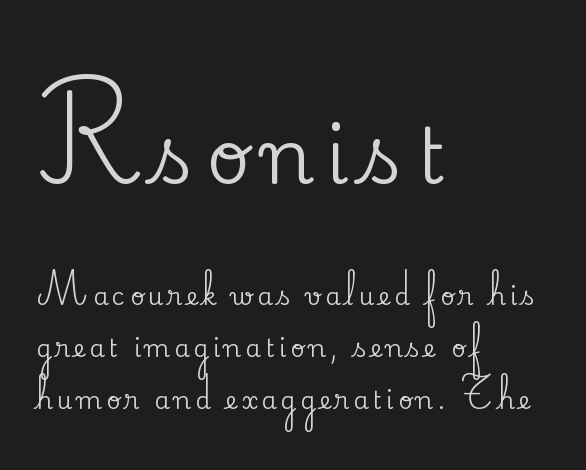
Q: Is the text italic (slanted)? A: No, it is upright.
Q: Is the typeface a serif or a sans-serif typeface? A: Serif.
Q: Is the text underlined? A: No.
Q: How is the paragraph aligned? A: Left-aligned.
Q: Is the spacing between lines tight, normal or loose? A: Loose.
Q: Which block of text is set in a larger size, the first (top) or the second (bottom)? A: The first (top) one.
Q: Width (condensed, normal, or wide)? A: Normal.
Q: Stroke contrast? A: Medium.
Q: x-height? A: Small.
Q: Monospaced? A: No.
